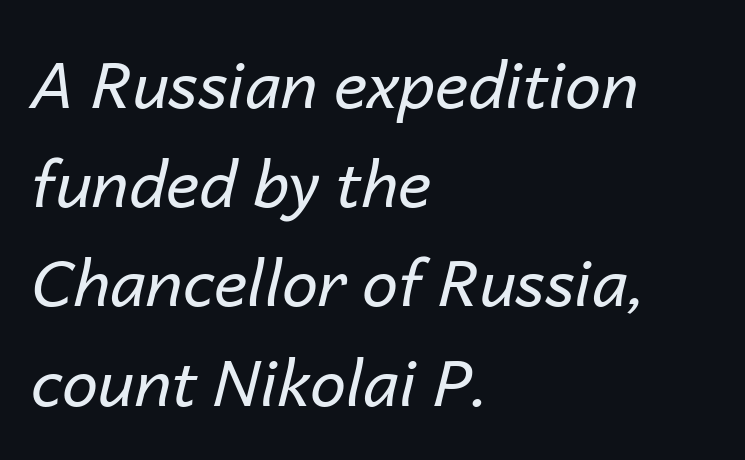
Q: Is the text bold? A: No.
Q: Is the text italic (slanted)? A: Yes, it leans right by about 14 degrees.
Q: Is the text underlined? A: No.
Q: How is the paragraph aligned? A: Left-aligned.
Q: Is the spacing between letters normal or unusually wide? A: Normal.
Q: Is the spacing between lines tight, normal or loose? A: Normal.
Q: Width (condensed, normal, or wide)? A: Normal.
Q: Stroke contrast? A: Low.
Q: x-height? A: Medium.
Q: Monospaced? A: No.
